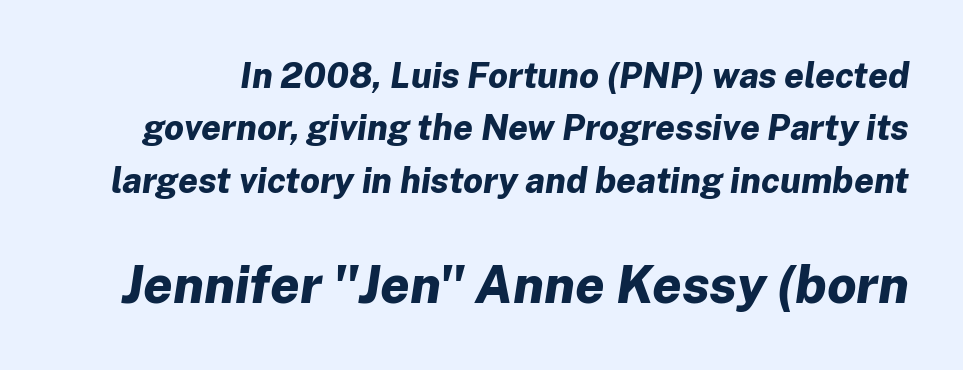
Q: Is the text bold? A: Yes.
Q: Is the text italic (slanted)? A: Yes, it leans right by about 8 degrees.
Q: Is the text underlined? A: No.
Q: Is the spacing between letters normal or unusually wide? A: Normal.
Q: Is the spacing between lines tight, normal or loose? A: Normal.
Q: Which block of text is set in a larger size, the first (top) or the second (bottom)? A: The second (bottom) one.
Q: Width (condensed, normal, or wide)? A: Normal.
Q: Stroke contrast? A: Low.
Q: x-height? A: Medium.
Q: Monospaced? A: No.
